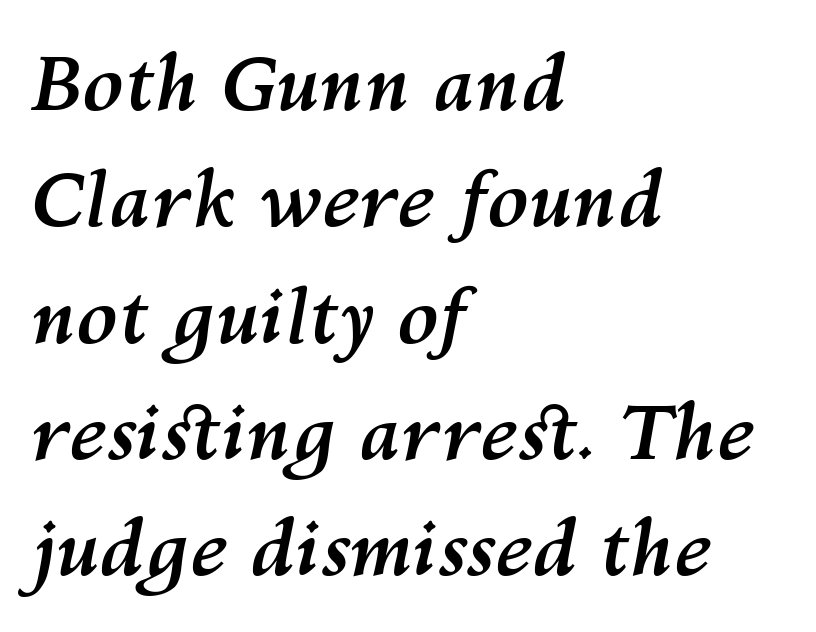
Q: Is the text bold? A: Yes.
Q: Is the text italic (slanted)? A: Yes, it leans right by about 10 degrees.
Q: Is the text underlined? A: No.
Q: How is the paragraph aligned? A: Left-aligned.
Q: Is the spacing between letters normal or unusually wide? A: Normal.
Q: Is the spacing between lines tight, normal or loose? A: Normal.
Q: Width (condensed, normal, or wide)? A: Normal.
Q: Stroke contrast? A: Medium.
Q: x-height? A: Medium.
Q: Monospaced? A: No.
